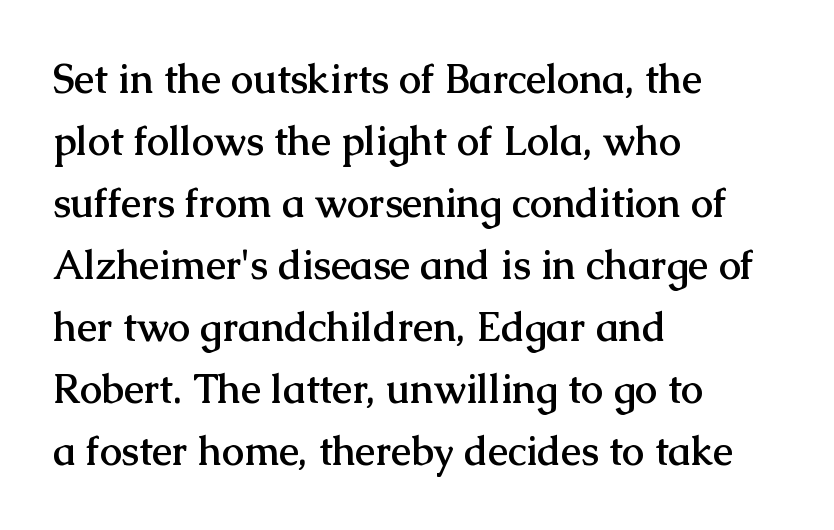
Q: Is the text bold? A: Yes.
Q: Is the text italic (slanted)? A: No, it is upright.
Q: Is the typeface a serif or a sans-serif typeface? A: Serif.
Q: Is the text underlined? A: No.
Q: How is the paragraph aligned? A: Left-aligned.
Q: Is the spacing between letters normal or unusually wide? A: Normal.
Q: Is the spacing between lines tight, normal or loose? A: Normal.
Q: Width (condensed, normal, or wide)? A: Normal.
Q: Stroke contrast? A: Medium.
Q: x-height? A: Medium.
Q: Monospaced? A: No.
